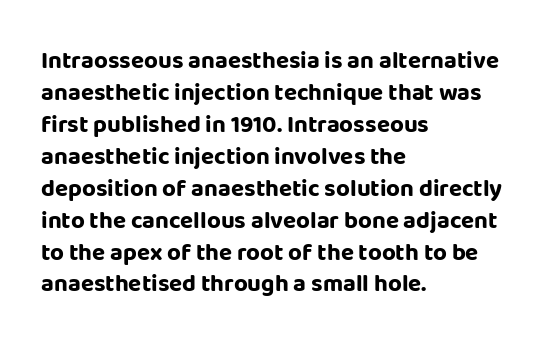
The image shows 24 px bold type, upright; set left-aligned, normal line spacing (1.33x), normal letter spacing, not underlined.
